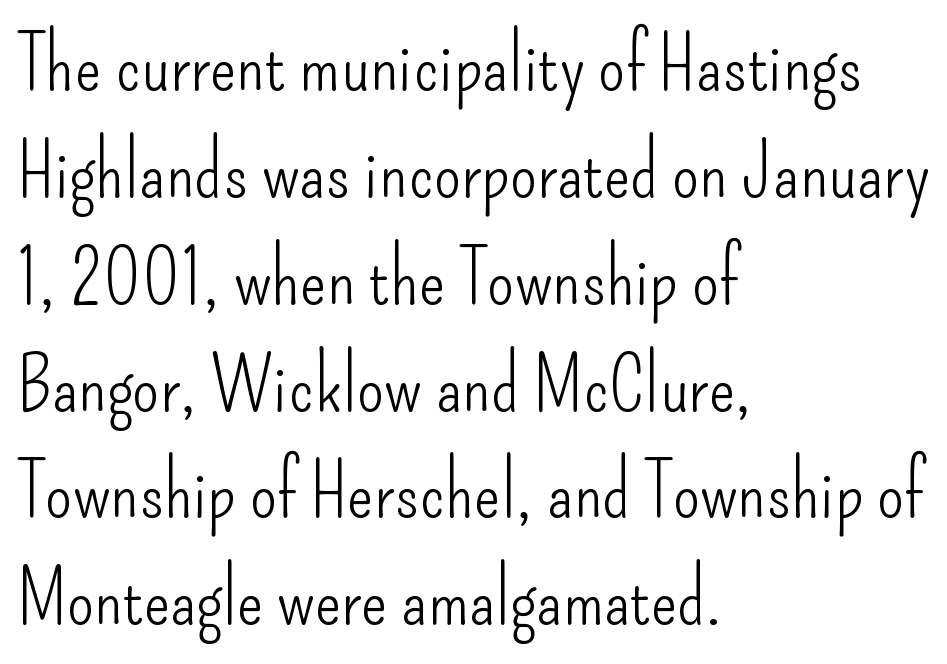
{"serif": "no", "italic": "no", "bold": "no", "weight": "light", "width": "condensed", "stroke_contrast": "low", "x_height": "small", "monospaced": "no", "underline": "no", "align": "left", "line_spacing": "normal", "line_spacing_ratio": 1.37, "letter_spacing": "normal", "letter_spacing_em": 0.0, "glyph_px": 78}
